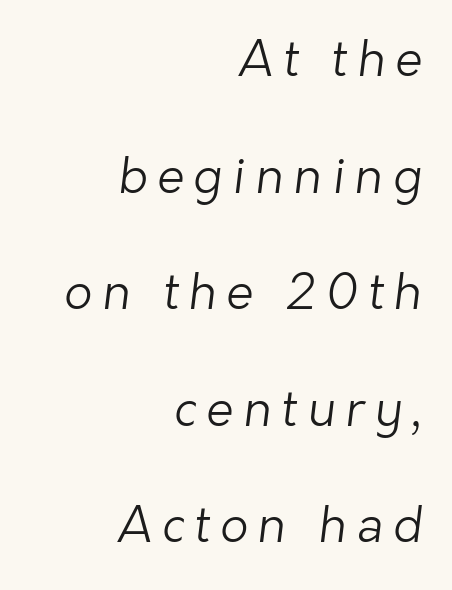
How are the letters spaced? Widely, with obvious added tracking. Lines of text with bare space underneath. Students, observe: this is what heavily led, spacious text looks like. You can tell from the bare stems that sans-serif type was used.
